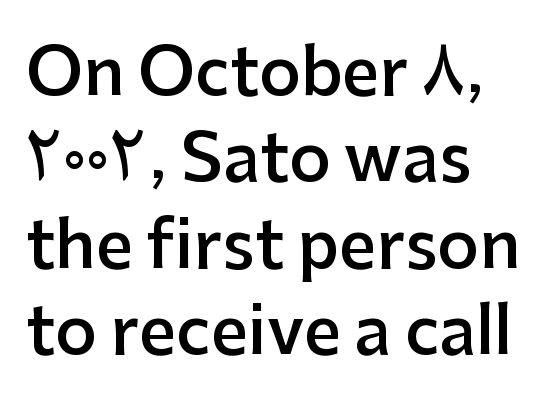
{"serif": "no", "italic": "no", "bold": "semi", "weight": "semibold", "width": "normal", "stroke_contrast": "low", "x_height": "medium", "monospaced": "no", "underline": "no", "align": "left", "line_spacing": "normal", "line_spacing_ratio": 1.33, "letter_spacing": "normal", "letter_spacing_em": 0.0, "glyph_px": 65}
